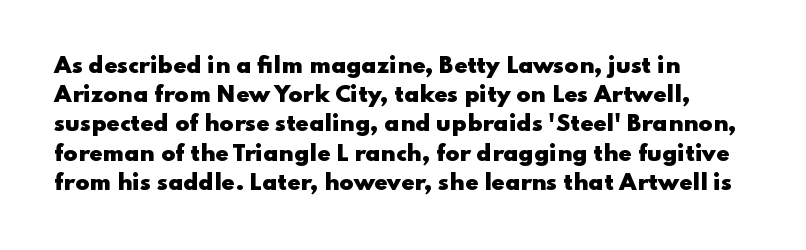
When letters stand straight like this, we call the style roman or upright. Line starts are locked; line ends wander. Quick note: underline off. Words appear dense and cohesive because spacing is normal. A normal amount of white space separates one row of letters from the next.
